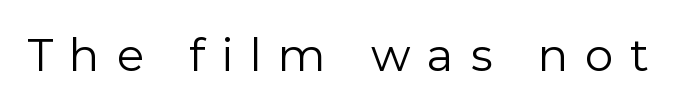
The image shows 45 px regular-weight sans-serif type, upright; set unusually wide letter spacing (+0.37 em), not underlined; low stroke contrast and a medium x-height.
